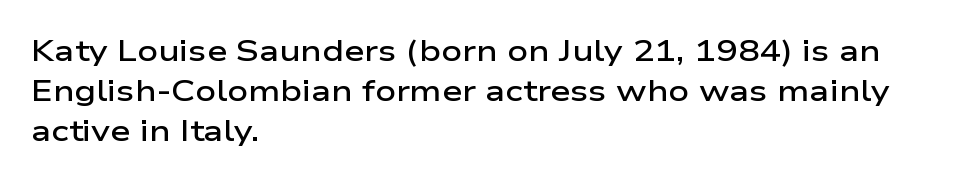
The image shows 29 px semibold, wide sans-serif type, upright; set left-aligned, normal line spacing (1.38x), normal letter spacing, not underlined; low stroke contrast and a medium x-height.
